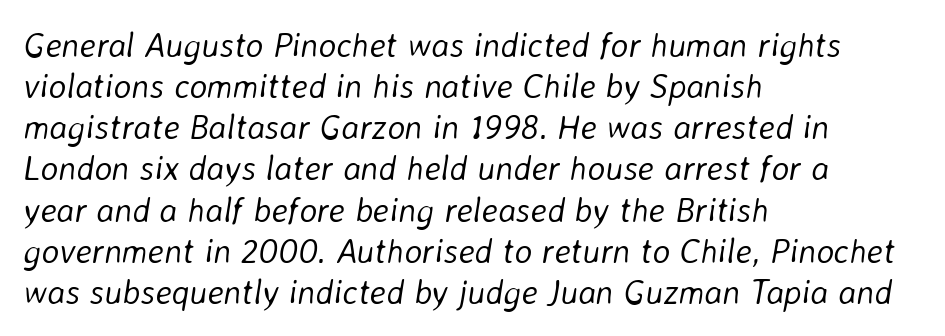
{"italic": "yes", "lean": "right", "slant_degrees": 8, "bold": "no", "weight": "light", "width": "normal", "stroke_contrast": "low", "x_height": "medium", "monospaced": "no", "underline": "no", "align": "left", "line_spacing_ratio": 1.21, "letter_spacing": "normal", "letter_spacing_em": 0.0, "glyph_px": 34}
